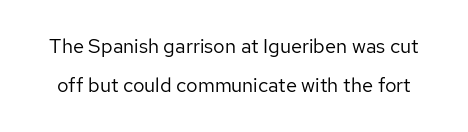
The image shows 20 px text type, upright; set loose line spacing (1.97x), normal letter spacing, not underlined.
